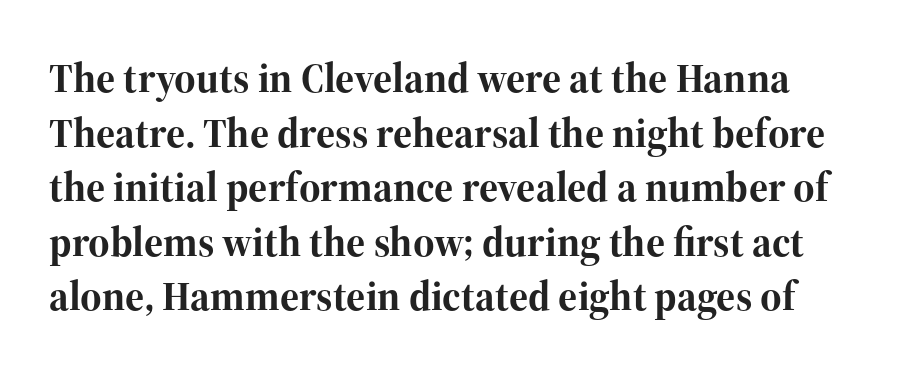
{"serif": "yes", "italic": "no", "bold": "yes", "weight": "bold", "width": "normal", "stroke_contrast": "high", "x_height": "medium", "monospaced": "no", "underline": "no", "line_spacing": "normal", "line_spacing_ratio": 1.33, "letter_spacing": "normal", "letter_spacing_em": 0.0, "glyph_px": 41}
